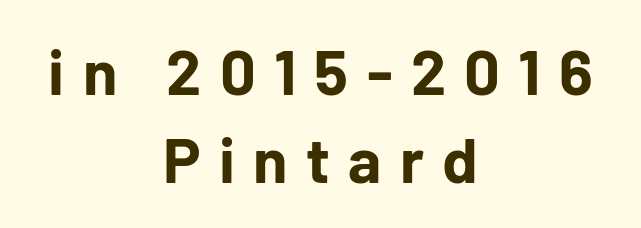
Q: Is the text bold? A: Yes.
Q: Is the text italic (slanted)? A: No, it is upright.
Q: Is the typeface a serif or a sans-serif typeface? A: Sans-serif.
Q: Is the text underlined? A: No.
Q: How is the paragraph aligned? A: Centered.
Q: Is the spacing between letters normal or unusually wide? A: Unusually wide.
Q: Is the spacing between lines tight, normal or loose? A: Normal.
Q: Width (condensed, normal, or wide)? A: Normal.
Q: Stroke contrast? A: Low.
Q: x-height? A: Medium.
Q: Monospaced? A: No.
